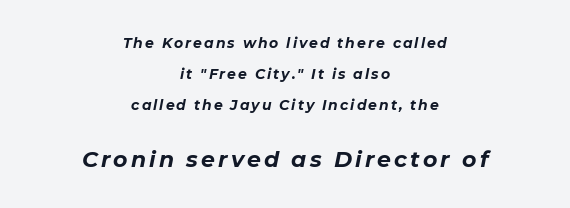
The image shows 22 px bold type, italic (leaning right); set centered, loose line spacing (2.23x), not underlined; the second (bottom) block is 1.57x larger.
